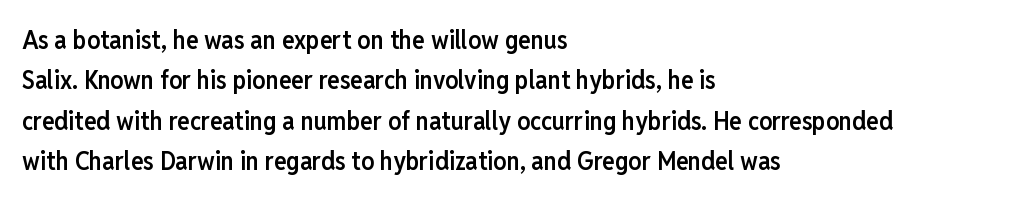
The image shows 26 px text type, upright; set left-aligned, normal line spacing (1.55x), normal letter spacing, not underlined.
